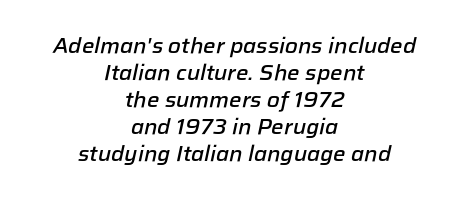
The image shows 22 px text type, italic (leaning right); set centered, line spacing 1.23x, normal letter spacing, not underlined.
